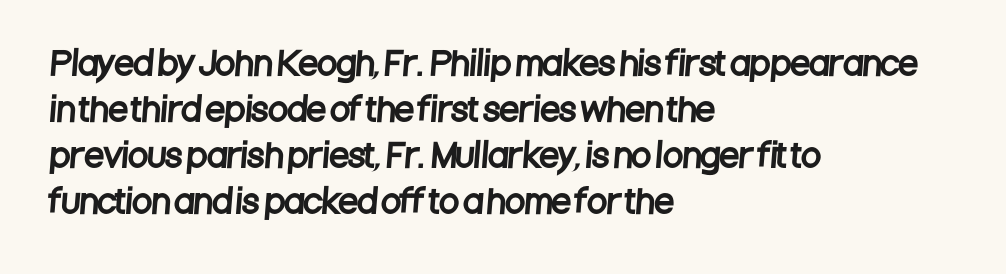
The image shows 32 px condensed sans-serif type; set left-aligned, normal line spacing (1.44x), normal letter spacing, not underlined; low stroke contrast and a large x-height.
